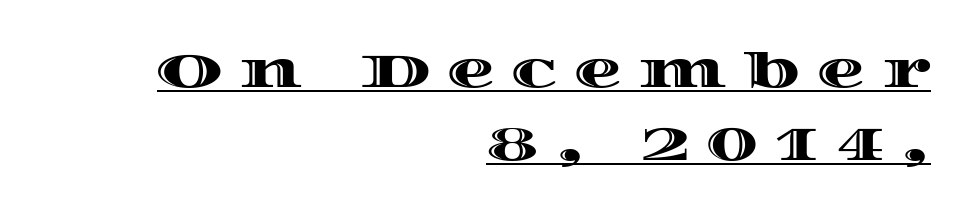
Q: Is the text italic (slanted)? A: No, it is upright.
Q: Is the text underlined? A: Yes.
Q: How is the paragraph aligned? A: Right-aligned.
Q: Is the spacing between letters normal or unusually wide? A: Unusually wide.
Q: Is the spacing between lines tight, normal or loose? A: Normal.
Q: Width (condensed, normal, or wide)? A: Wide.
Q: x-height? A: Large.
Q: Monospaced? A: No.
